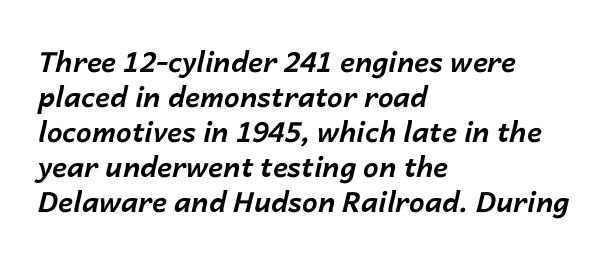
{"italic": "yes", "lean": "right", "slant_degrees": 14, "bold": "yes", "weight": "bold", "width": "normal", "stroke_contrast": "low", "x_height": "medium", "monospaced": "no", "underline": "no", "align": "left", "line_spacing": "normal", "line_spacing_ratio": 1.25, "letter_spacing": "normal", "letter_spacing_em": 0.0, "glyph_px": 28}
